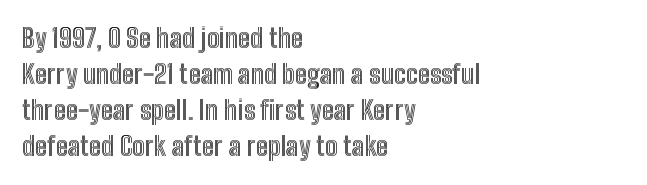
A typesetter would mark this as roman, not italic. Every row of glyphs begins at an identical x-position on the left. Descenders are the only things crossing below the line. Horizontal bands of white between lines are of average thickness.
